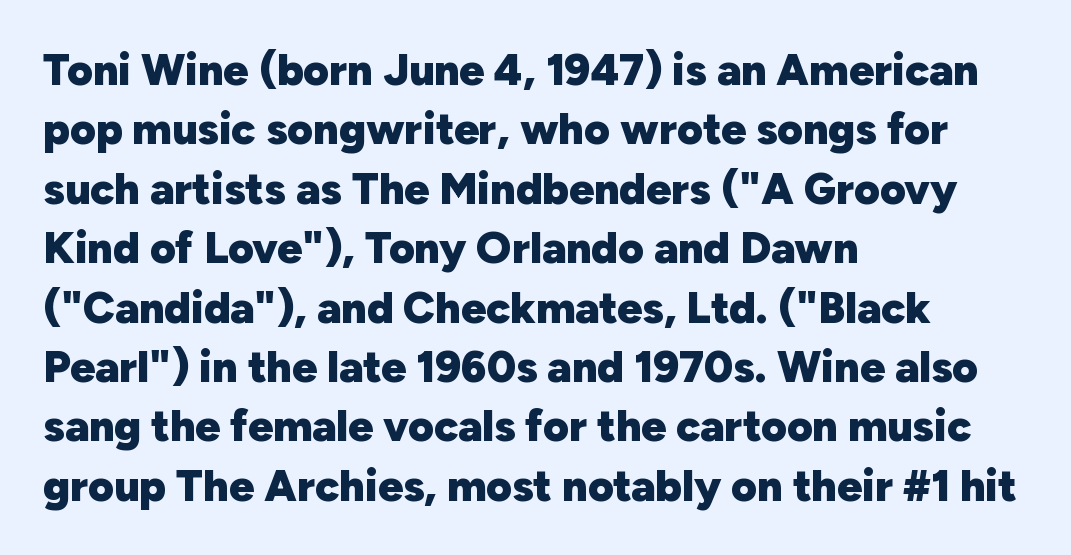
{"serif": "no", "italic": "no", "bold": "yes", "weight": "heavy", "width": "normal", "stroke_contrast": "low", "x_height": "medium", "monospaced": "no", "underline": "no", "align": "left", "line_spacing": "normal", "line_spacing_ratio": 1.35, "letter_spacing": "normal", "letter_spacing_em": 0.0, "glyph_px": 44}
